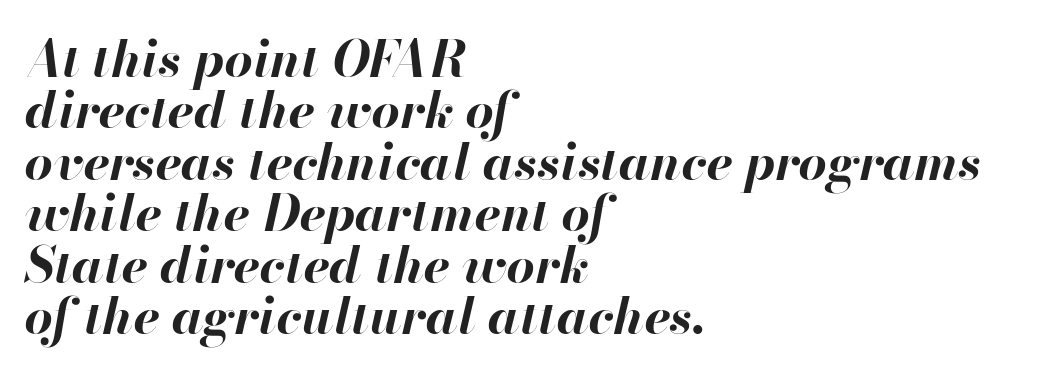
Q: Is the text bold? A: Yes.
Q: Is the text italic (slanted)? A: Yes, it leans right by about 13 degrees.
Q: Is the text underlined? A: No.
Q: How is the paragraph aligned? A: Left-aligned.
Q: Is the spacing between letters normal or unusually wide? A: Normal.
Q: Is the spacing between lines tight, normal or loose? A: Tight.
Q: Width (condensed, normal, or wide)? A: Normal.
Q: Stroke contrast? A: High.
Q: x-height? A: Small.
Q: Monospaced? A: No.
